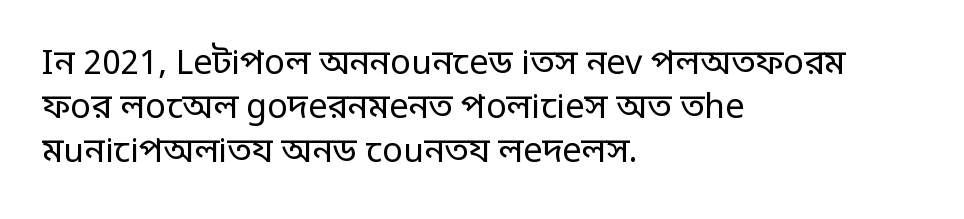
The image shows 34 px regular-weight, condensed sans-serif type, upright; set left-aligned, normal line spacing (1.3x), normal letter spacing, not underlined; low stroke contrast.
